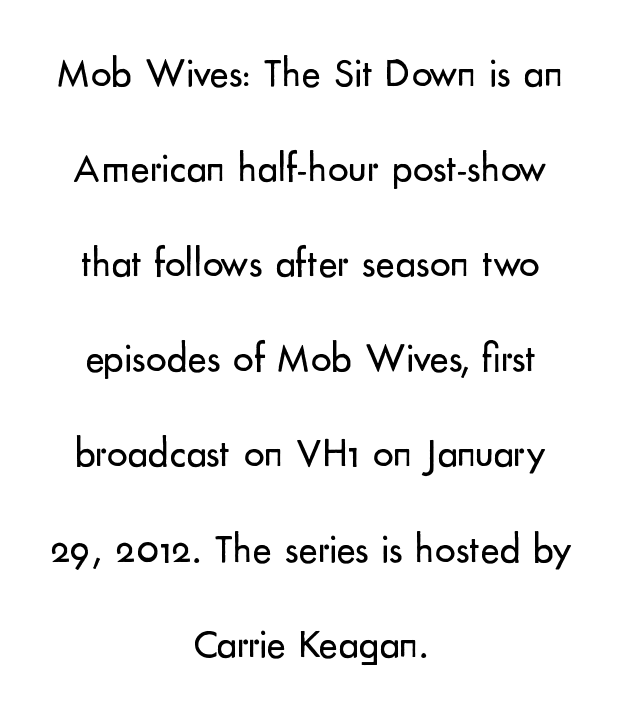
Proportional: the letters do not fall into vertical columns. Designer's note — italics off, roman on. A sans-serif font was chosen for this passage. Whoever set this chose breathing room over compactness in the vertical rhythm. Weight: in the light-to-regular range. Honestly, there is no underline to notice here at all.
